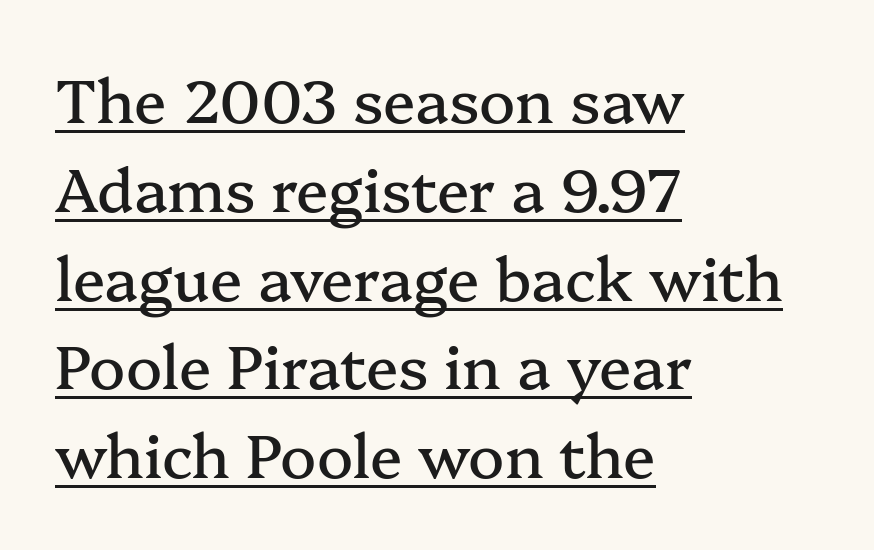
The image shows 60 px serif type, upright; set left-aligned, normal line spacing (1.48x), normal letter spacing, underlined; medium stroke contrast and a medium x-height.
